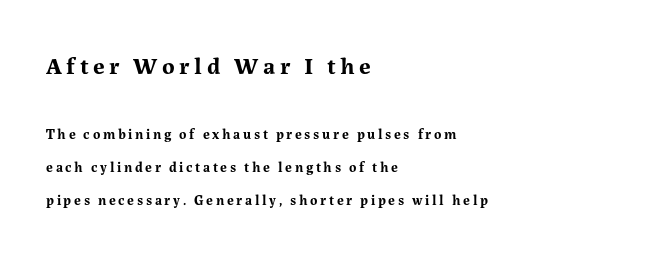
The image shows 24 px bold type, upright; set left-aligned, loose line spacing (2.36x), not underlined; the first (top) block is 1.71x larger.
